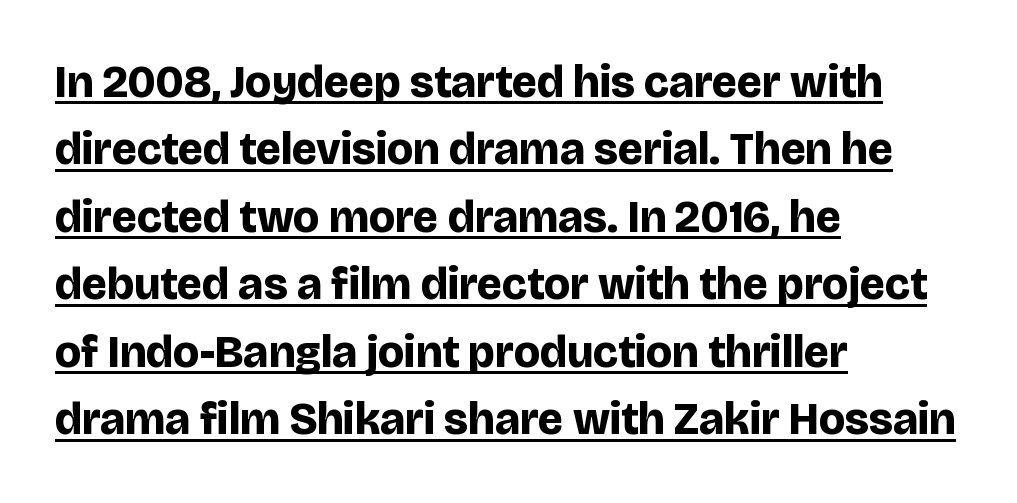
The image shows 45 px bold sans-serif type, upright; set left-aligned, normal line spacing (1.5x), normal letter spacing, underlined; low stroke contrast and a large x-height.
